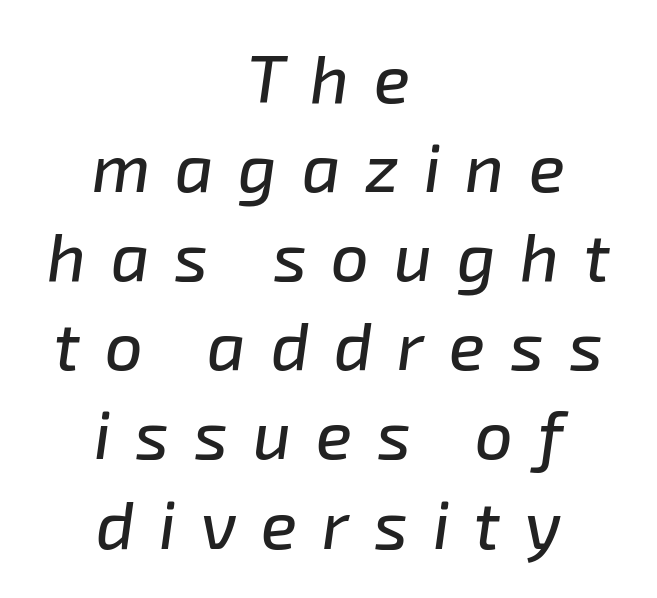
{"italic": "yes", "lean": "right", "slant_degrees": 8, "width": "normal", "stroke_contrast": "low", "x_height": "medium", "monospaced": "no", "underline": "no", "align": "center", "line_spacing": "normal", "line_spacing_ratio": 1.33, "letter_spacing": "wide", "letter_spacing_em": 0.37, "glyph_px": 67}
